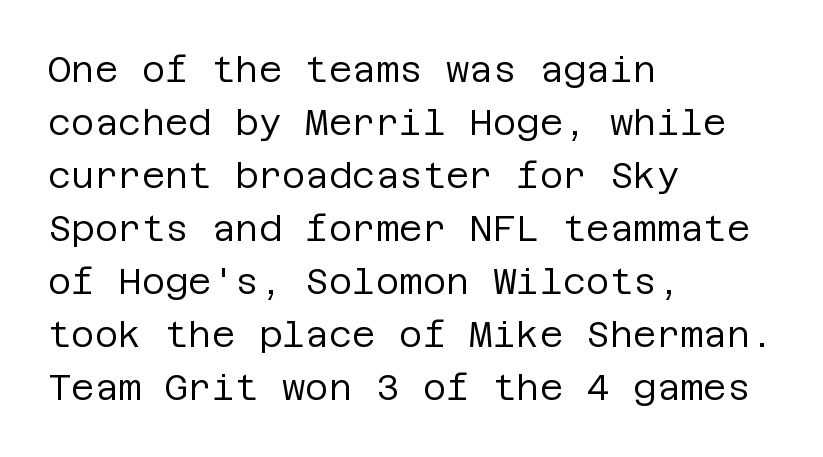
Q: Is the text bold? A: No.
Q: Is the text italic (slanted)? A: No, it is upright.
Q: Is the typeface a serif or a sans-serif typeface? A: Sans-serif.
Q: Is the text underlined? A: No.
Q: How is the paragraph aligned? A: Left-aligned.
Q: Is the spacing between letters normal or unusually wide? A: Normal.
Q: Is the spacing between lines tight, normal or loose? A: Normal.
Q: Width (condensed, normal, or wide)? A: Normal.
Q: Stroke contrast? A: Low.
Q: x-height? A: Large.
